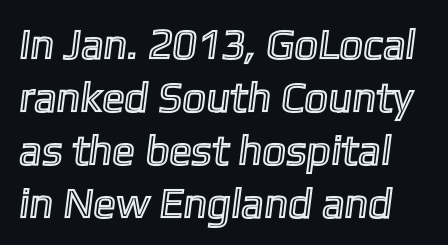
Q: Is the text underlined? A: No.
Q: Is the spacing between letters normal or unusually wide? A: Normal.
Q: Is the spacing between lines tight, normal or loose? A: Normal.
Q: Width (condensed, normal, or wide)? A: Normal.
Q: x-height? A: Medium.
Q: Monospaced? A: No.
